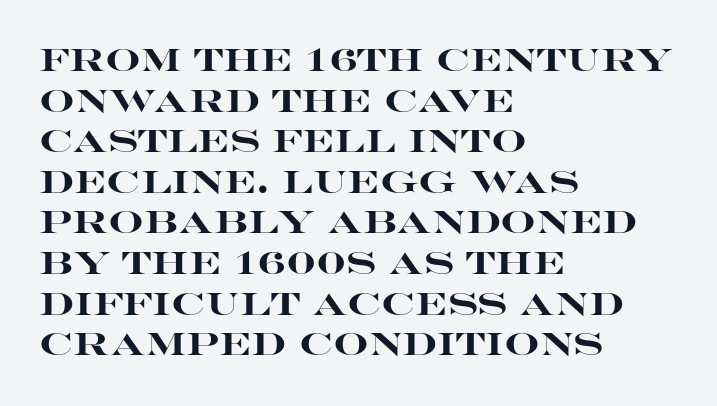
{"italic": "no", "bold": "yes", "weight": "heavy", "width": "wide", "stroke_contrast": "high", "x_height": "large", "monospaced": "no", "underline": "no", "align": "left", "line_spacing": "normal", "line_spacing_ratio": 1.31, "letter_spacing": "normal", "letter_spacing_em": 0.0, "glyph_px": 31}
